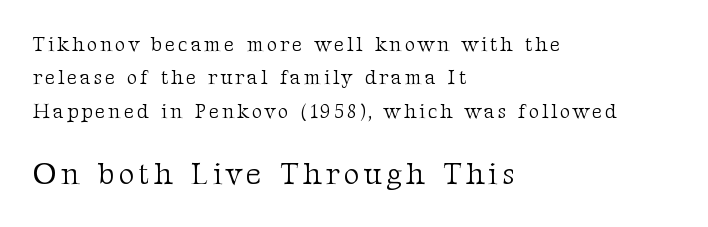
The face looks like a standard text weight, possibly lighter. The space beneath each line is pristine and unruled. Character widths vary here, with narrow letters taking less room than wide ones. In CSS terms this would be text-align: left.
